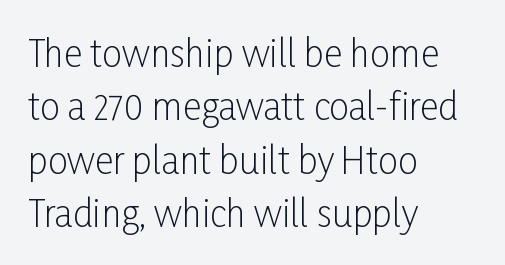
Q: Is the text bold? A: No.
Q: Is the text italic (slanted)? A: No, it is upright.
Q: Is the typeface a serif or a sans-serif typeface? A: Sans-serif.
Q: Is the text underlined? A: No.
Q: How is the paragraph aligned? A: Left-aligned.
Q: Is the spacing between letters normal or unusually wide? A: Normal.
Q: Is the spacing between lines tight, normal or loose? A: Normal.
Q: Width (condensed, normal, or wide)? A: Condensed.
Q: Stroke contrast? A: Low.
Q: x-height? A: Medium.
Q: Monospaced? A: No.
